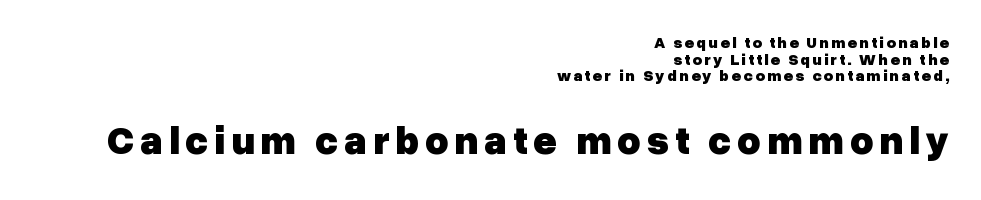
Q: Is the text bold? A: Yes.
Q: Is the text italic (slanted)? A: No, it is upright.
Q: Is the typeface a serif or a sans-serif typeface? A: Sans-serif.
Q: Is the text underlined? A: No.
Q: How is the paragraph aligned? A: Right-aligned.
Q: Is the spacing between lines tight, normal or loose? A: Tight.
Q: Which block of text is set in a larger size, the first (top) or the second (bottom)? A: The second (bottom) one.
Q: Width (condensed, normal, or wide)? A: Normal.
Q: Stroke contrast? A: Low.
Q: x-height? A: Medium.
Q: Monospaced? A: No.
